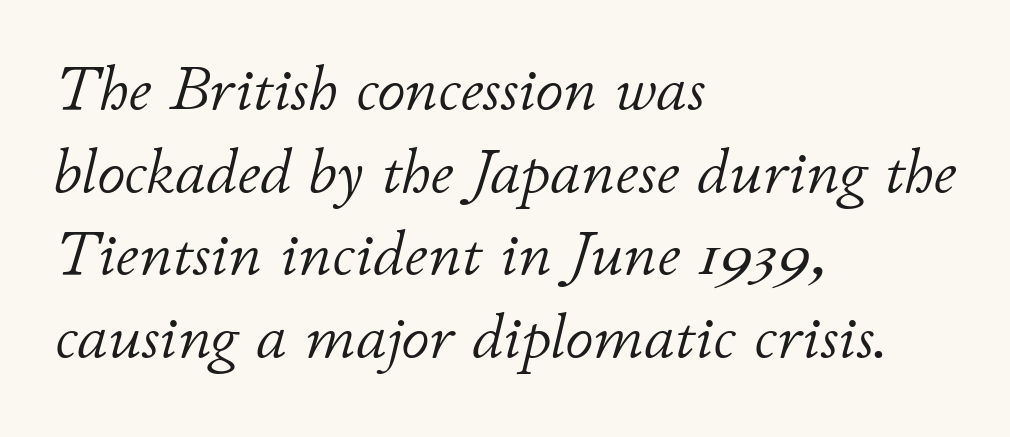
The face used here has a pronounced slope to its letters. Spacing verdict: proportional, widths tailored to each character. Leading: standard. Nothing heavy about these letters — not bold at all. Line starts are locked; line ends wander. The glyphs are unaccompanied by any horizontal stroke below them.
